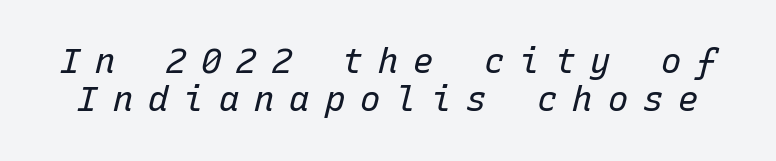
{"italic": "yes", "lean": "right", "slant_degrees": 15, "bold": "no", "weight": "regular", "width": "normal", "stroke_contrast": "low", "x_height": "medium", "monospaced": "yes", "underline": "no", "line_spacing": "tight", "line_spacing_ratio": 1.13, "letter_spacing": "wide", "letter_spacing_em": 0.44, "glyph_px": 34}
